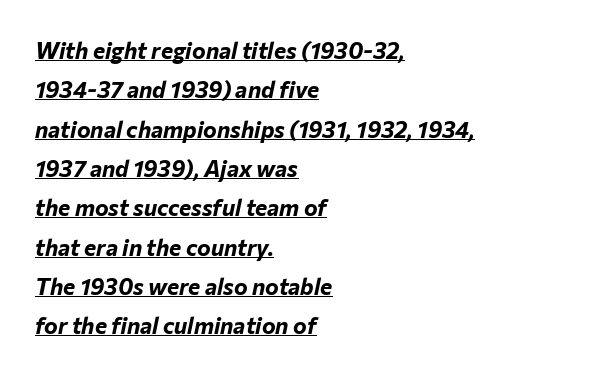
Has an underline been added? It has. Quick note: italic. Every row of glyphs begins at an identical x-position on the left. A typesetter would call this zero additional tracking. Strong, thick strokes mark this as bold type.
